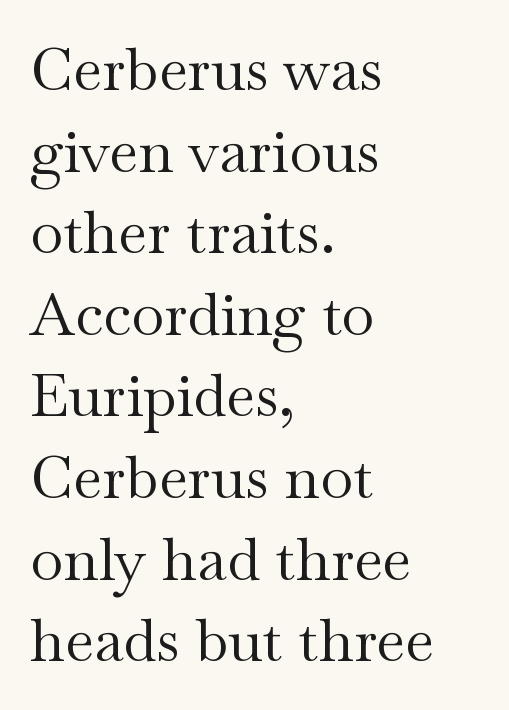
Q: Is the text bold? A: No.
Q: Is the text italic (slanted)? A: No, it is upright.
Q: Is the typeface a serif or a sans-serif typeface? A: Serif.
Q: Is the text underlined? A: No.
Q: How is the paragraph aligned? A: Left-aligned.
Q: Is the spacing between letters normal or unusually wide? A: Normal.
Q: Is the spacing between lines tight, normal or loose? A: Normal.
Q: Width (condensed, normal, or wide)? A: Wide.
Q: Stroke contrast? A: Medium.
Q: x-height? A: Small.
Q: Monospaced? A: No.
